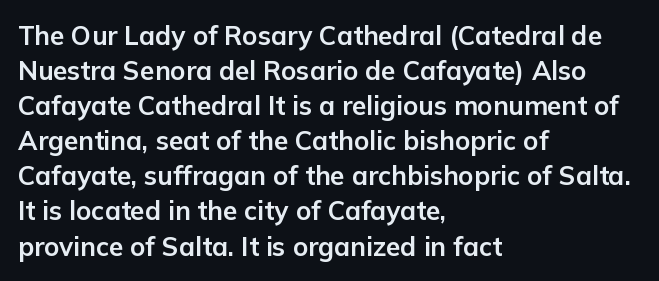
{"italic": "no", "bold": "yes", "underline": "no", "align": "left", "line_spacing": "normal", "line_spacing_ratio": 1.35, "letter_spacing": "normal", "letter_spacing_em": 0.0, "glyph_px": 26}
